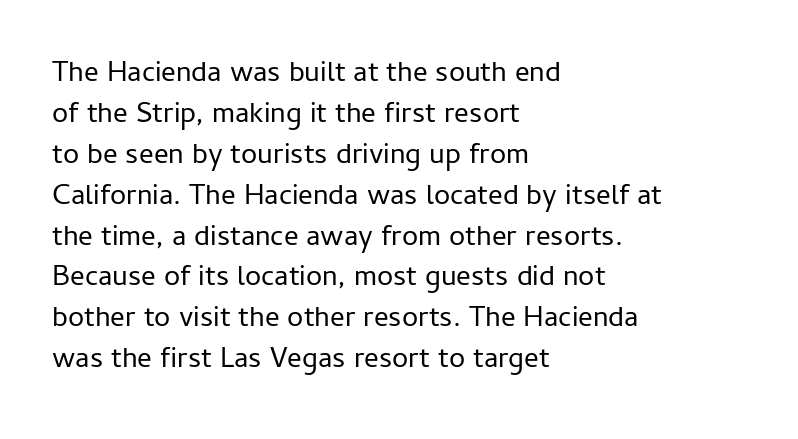
{"serif": "no", "italic": "no", "bold": "no", "weight": "regular", "width": "normal", "stroke_contrast": "low", "x_height": "medium", "monospaced": "no", "underline": "no", "align": "left", "line_spacing": "normal", "line_spacing_ratio": 1.41, "letter_spacing": "normal", "letter_spacing_em": 0.0, "glyph_px": 29}
